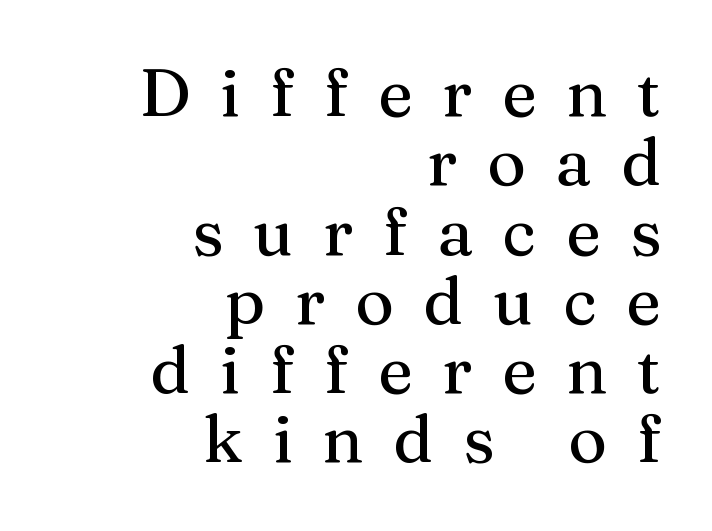
{"serif": "yes", "italic": "no", "width": "normal", "stroke_contrast": "medium", "x_height": "medium", "monospaced": "no", "underline": "no", "align": "right", "line_spacing": "tight", "line_spacing_ratio": 1.05, "letter_spacing": "wide", "letter_spacing_em": 0.45, "glyph_px": 66}
